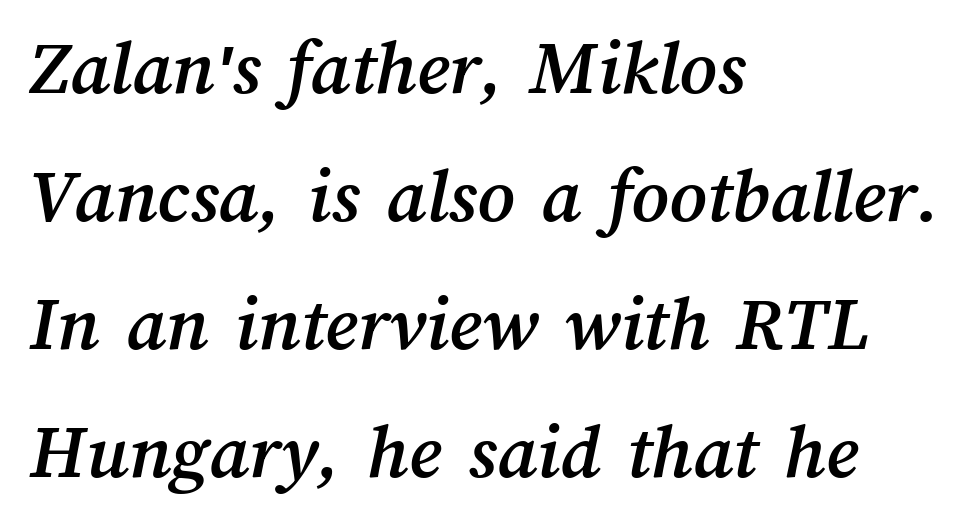
Between one letter and the next there's only the usual sliver of space. Successive baselines arrive at the customary interval. The rendering uses natural spacing where letterforms have individual widths. The lines are quadded left.
